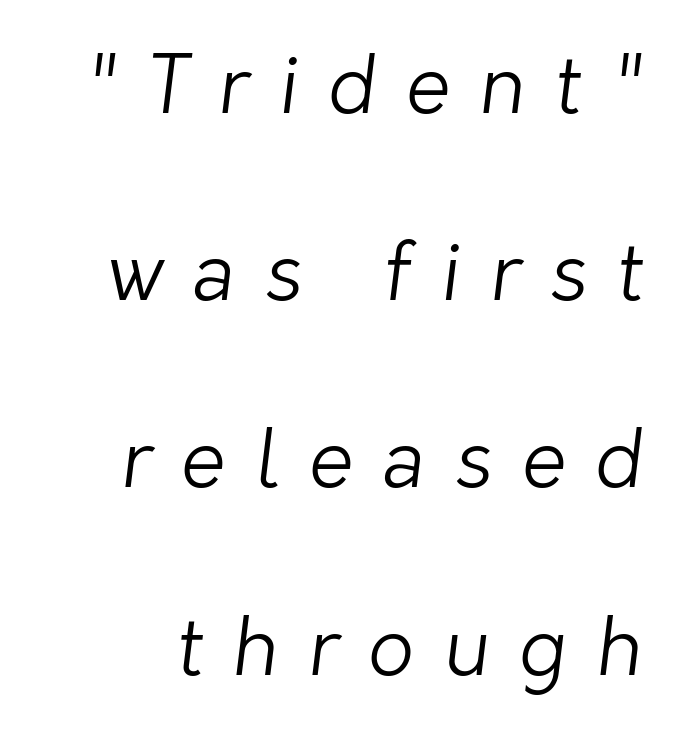
Leading is clearly above the norm, producing a sparse column. The face used here is rendered with a markedly widened letterfit. The strip under each line holds only bare page. The typeface has the unassuming heft of standard copy or less. Varying glyph widths throughout — classic text-font behaviour. The characters display no serif detailing; their extremities are plain.
